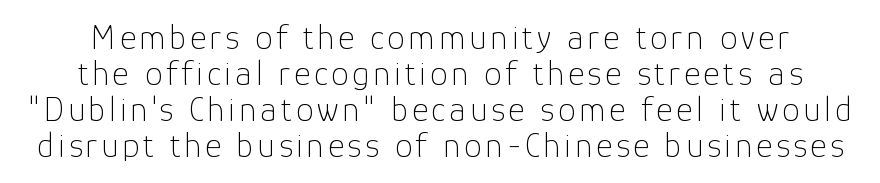
{"serif": "no", "italic": "no", "bold": "no", "weight": "thin", "width": "normal", "stroke_contrast": "low", "x_height": "medium", "monospaced": "no", "underline": "no", "line_spacing": "tight", "line_spacing_ratio": 1.03, "glyph_px": 35}
